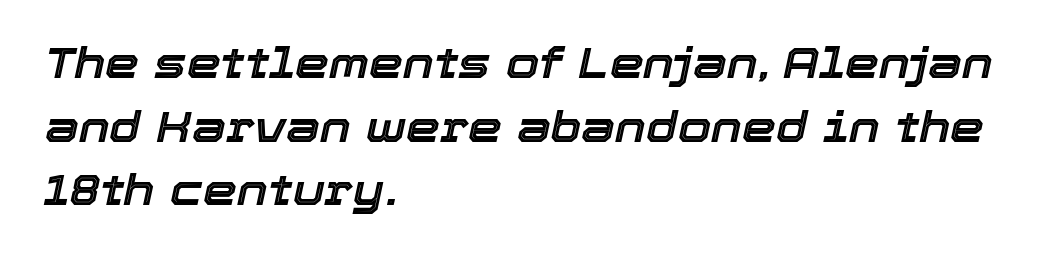
Q: Is the text italic (slanted)? A: Yes, it leans right by about 12 degrees.
Q: Is the text underlined? A: No.
Q: How is the paragraph aligned? A: Left-aligned.
Q: Is the spacing between letters normal or unusually wide? A: Normal.
Q: Is the spacing between lines tight, normal or loose? A: Normal.
Q: Width (condensed, normal, or wide)? A: Normal.
Q: x-height? A: Medium.
Q: Monospaced? A: No.
